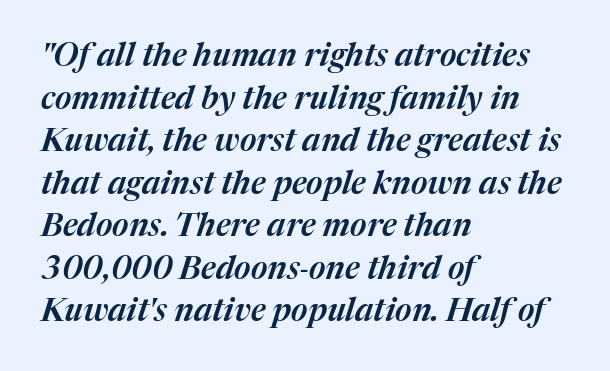
Each row of text sits above clean, open space. These lines sit exactly where default settings would place them. Quick note: italic. Note the varied advance widths — an 'i' is clearly narrower than an 'm'. The compositor pushed each line to the left boundary. Nobody touched the tracking dial on this one.
